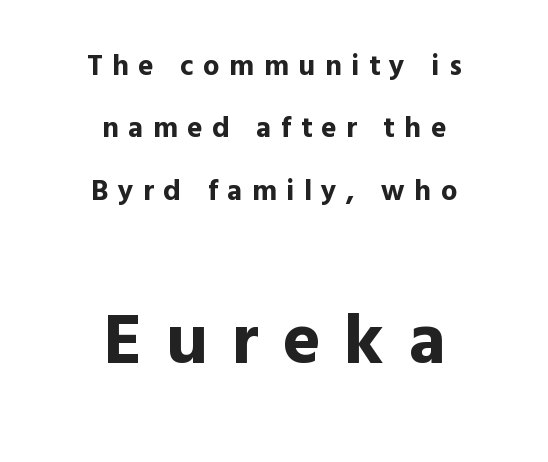
The image shows 72 px bold sans-serif type, upright; set centered, loose line spacing (2.15x), unusually wide letter spacing (+0.33 em), not underlined; the second (bottom) block is 2.48x larger; a medium x-height.
